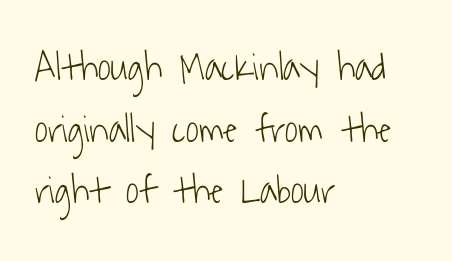
{"serif": "no", "bold": "no", "weight": "light", "width": "condensed", "stroke_contrast": "low", "x_height": "medium", "monospaced": "no", "underline": "no", "align": "left", "line_spacing": "normal", "line_spacing_ratio": 1.54, "letter_spacing": "normal", "letter_spacing_em": 0.0, "glyph_px": 40}
